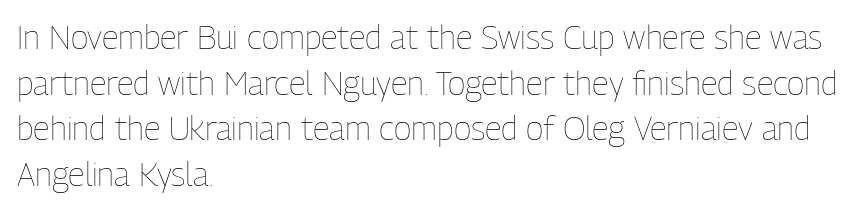
{"italic": "no", "bold": "no", "weight": "thin", "width": "condensed", "stroke_contrast": "low", "x_height": "medium", "monospaced": "no", "underline": "no", "align": "left", "line_spacing": "normal", "line_spacing_ratio": 1.38, "letter_spacing": "normal", "letter_spacing_em": 0.0, "glyph_px": 33}
